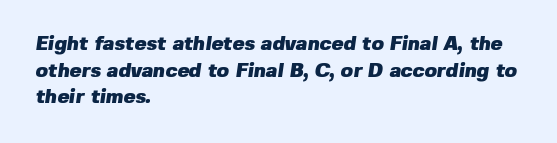
Q: Is the text bold? A: Yes.
Q: Is the text underlined? A: No.
Q: How is the paragraph aligned? A: Left-aligned.
Q: Is the spacing between letters normal or unusually wide? A: Normal.
Q: Is the spacing between lines tight, normal or loose? A: Normal.
